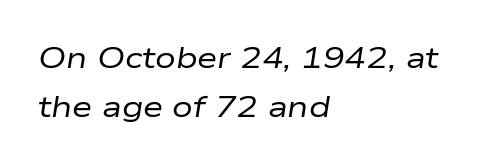
The image shows 29 px regular-weight, wide type, italic (leaning right); set left-aligned, normal line spacing (1.69x), normal letter spacing, not underlined; low stroke contrast and a medium x-height.
